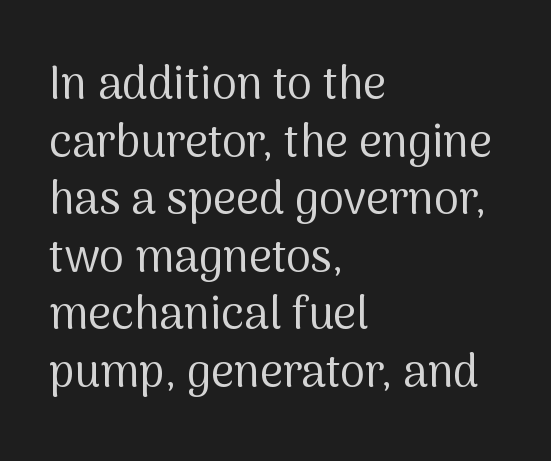
Compared with a centered layout, this one pins lines to the left instead. Honestly, the row spacing looks completely unremarkable. The letters carry no serifs — their stems end cleanly without finishing strokes. Looks like regular typesetting: each glyph gets only the width it needs.
